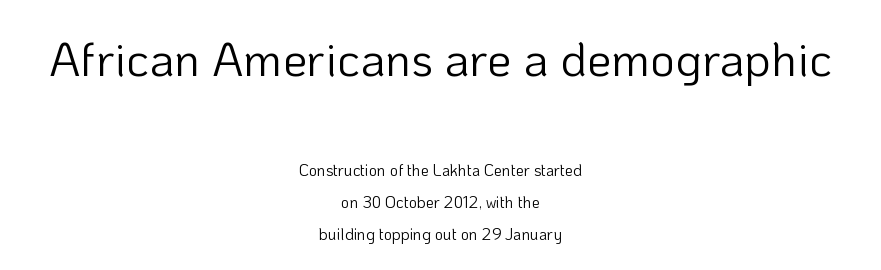
Widely set lines give the paragraph a tall, airy silhouette. Bold? No — there's no thickening of the strokes. To sum up the face: it is a sans, with no serifs. Scale decreases going downward across the two blocks. The baseline area is clear.
